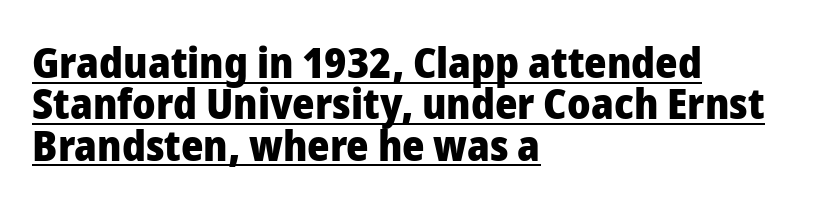
The image shows 43 px heavy sans-serif type, upright; set left-aligned, tight line spacing (0.96x), normal letter spacing, underlined; low stroke contrast and a medium x-height.
